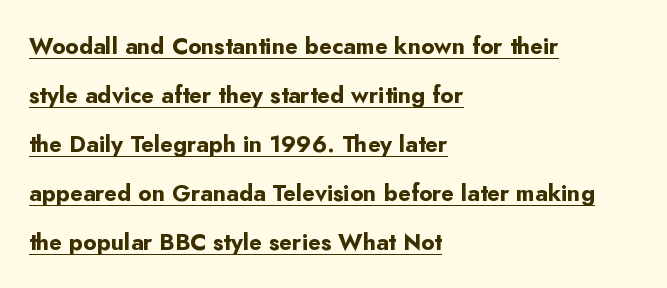
{"italic": "no", "bold": "yes", "underline": "yes", "align": "left", "line_spacing": "loose", "line_spacing_ratio": 2.13, "letter_spacing": "normal", "letter_spacing_em": 0.0, "glyph_px": 23}
